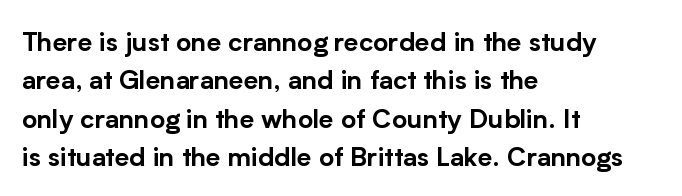
Q: Is the text italic (slanted)? A: No, it is upright.
Q: Is the text underlined? A: No.
Q: How is the paragraph aligned? A: Left-aligned.
Q: Is the spacing between letters normal or unusually wide? A: Normal.
Q: Is the spacing between lines tight, normal or loose? A: Normal.
